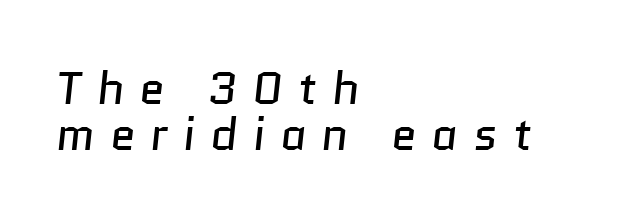
Q: Is the text bold? A: No.
Q: Is the typeface a serif or a sans-serif typeface? A: Sans-serif.
Q: Is the text underlined? A: No.
Q: How is the paragraph aligned? A: Left-aligned.
Q: Is the spacing between letters normal or unusually wide? A: Unusually wide.
Q: Is the spacing between lines tight, normal or loose? A: Tight.
Q: Width (condensed, normal, or wide)? A: Normal.
Q: Stroke contrast? A: Low.
Q: x-height? A: Medium.
Q: Monospaced? A: No.
